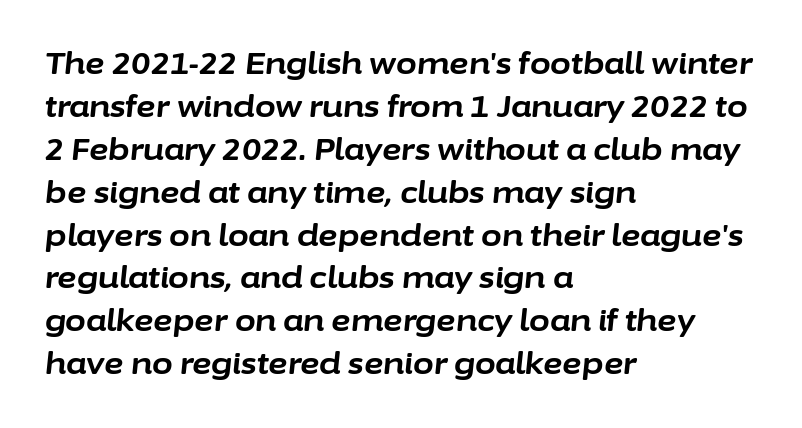
One glance says typical: line gaps are just what's usual. The passage is arranged the way most books set body copy — flush left. These words are printed bold, with thick strokes throughout. This sample has the flowing, uneven cadence of proportional lettering. The face used here is rendered with its standard letterfit.
